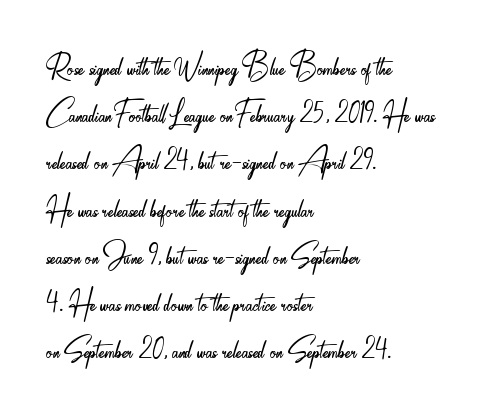
There is no visible air inserted between adjacent glyphs. Each row of text sits above clean, open space. Compared with a centered layout, this one pins lines to the left instead. Serif or sans? Sans — the stroke terminals are bare. The passage shown is typed in a proportional face where columns would drift.
